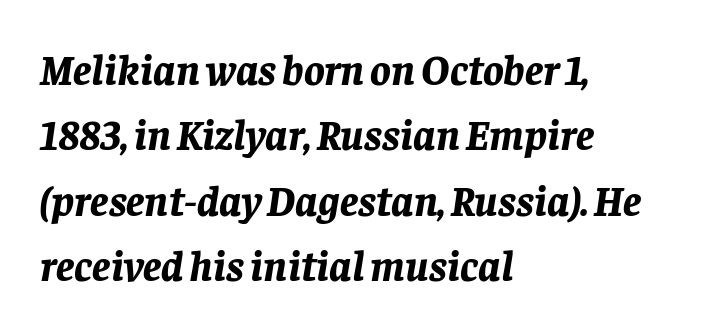
The image shows 43 px bold type, italic (leaning right); set left-aligned, normal line spacing (1.52x), normal letter spacing, not underlined; low stroke contrast and a large x-height.
